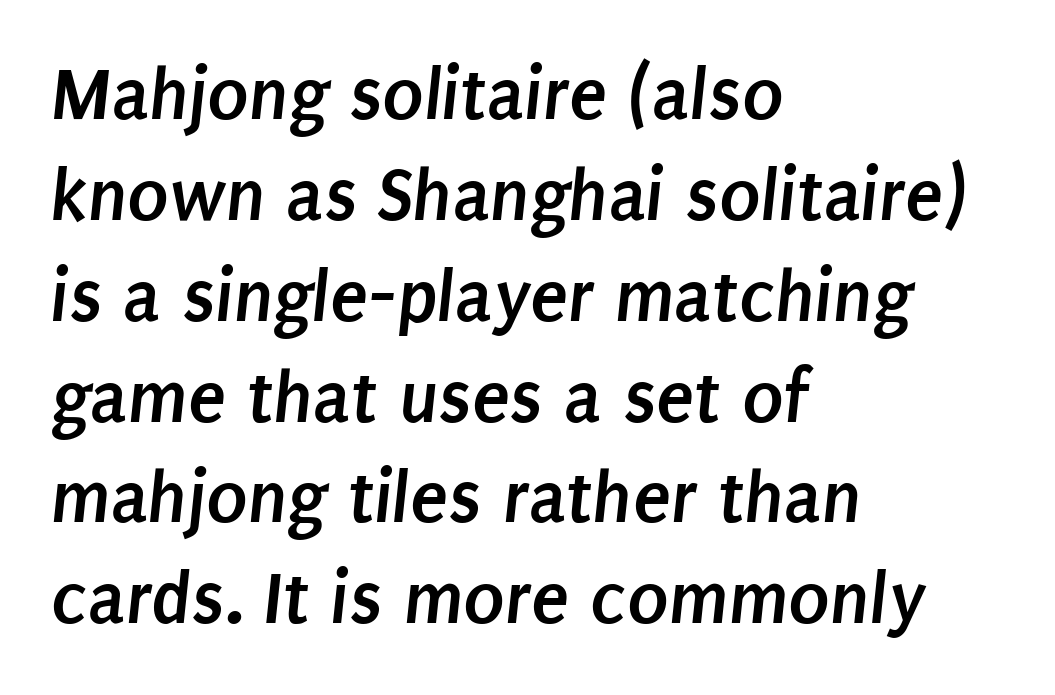
The image shows 77 px semibold, condensed sans-serif type; set left-aligned, normal line spacing (1.31x), normal letter spacing, not underlined; low stroke contrast and a large x-height.
